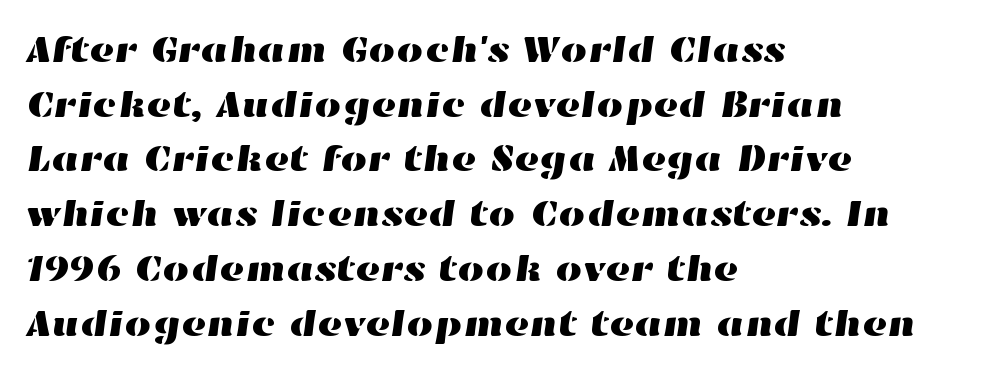
{"width": "wide", "stroke_contrast": "high", "x_height": "medium", "monospaced": "no", "underline": "no", "align": "left", "line_spacing": "normal", "line_spacing_ratio": 1.44, "letter_spacing": "normal", "letter_spacing_em": 0.0, "glyph_px": 38}
